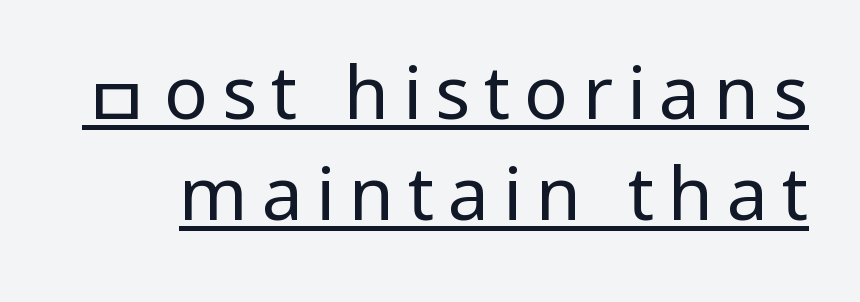
Q: Is the text bold? A: No.
Q: Is the text italic (slanted)? A: No, it is upright.
Q: Is the typeface a serif or a sans-serif typeface? A: Sans-serif.
Q: Is the text underlined? A: Yes.
Q: Is the spacing between lines tight, normal or loose? A: Normal.
Q: Width (condensed, normal, or wide)? A: Condensed.
Q: Stroke contrast? A: Low.
